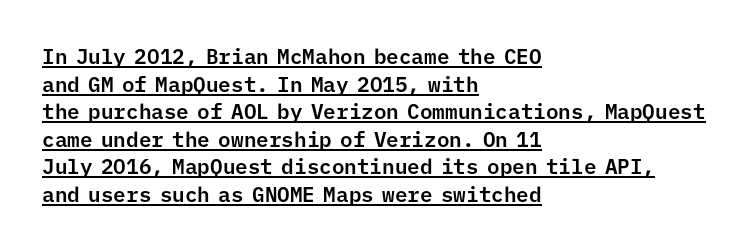
{"italic": "no", "underline": "yes", "align": "left", "line_spacing": "normal", "line_spacing_ratio": 1.31, "letter_spacing": "normal", "letter_spacing_em": 0.0, "glyph_px": 21}
